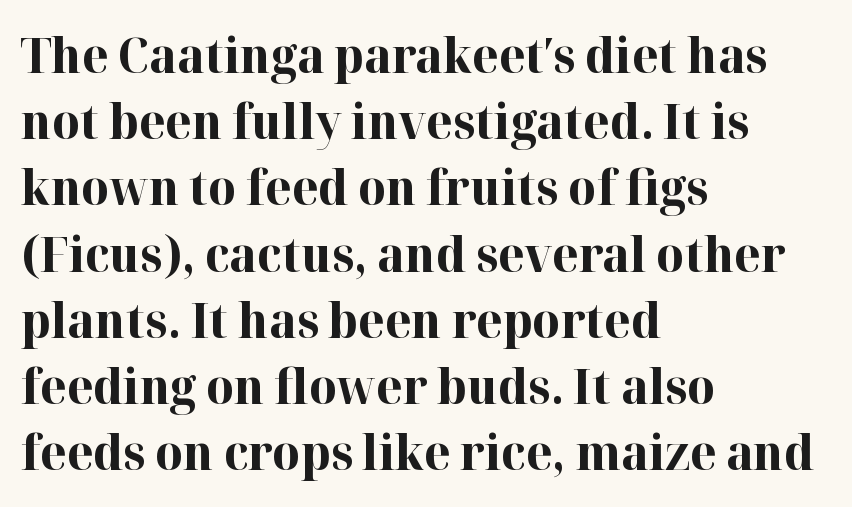
Q: Is the text bold? A: Yes.
Q: Is the text italic (slanted)? A: No, it is upright.
Q: Is the typeface a serif or a sans-serif typeface? A: Serif.
Q: Is the text underlined? A: No.
Q: How is the paragraph aligned? A: Left-aligned.
Q: Is the spacing between letters normal or unusually wide? A: Normal.
Q: Is the spacing between lines tight, normal or loose? A: Normal.
Q: Width (condensed, normal, or wide)? A: Normal.
Q: Stroke contrast? A: High.
Q: x-height? A: Medium.
Q: Monospaced? A: No.
